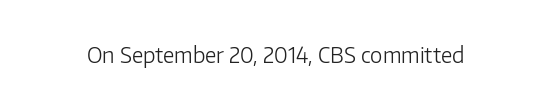
The passage shown is not underscored anywhere. The font's upright variant was chosen for this text. Stems here are at most as thick as an everyday book face. Observe the ordinary spacing: letters are neighbours, not strangers.
